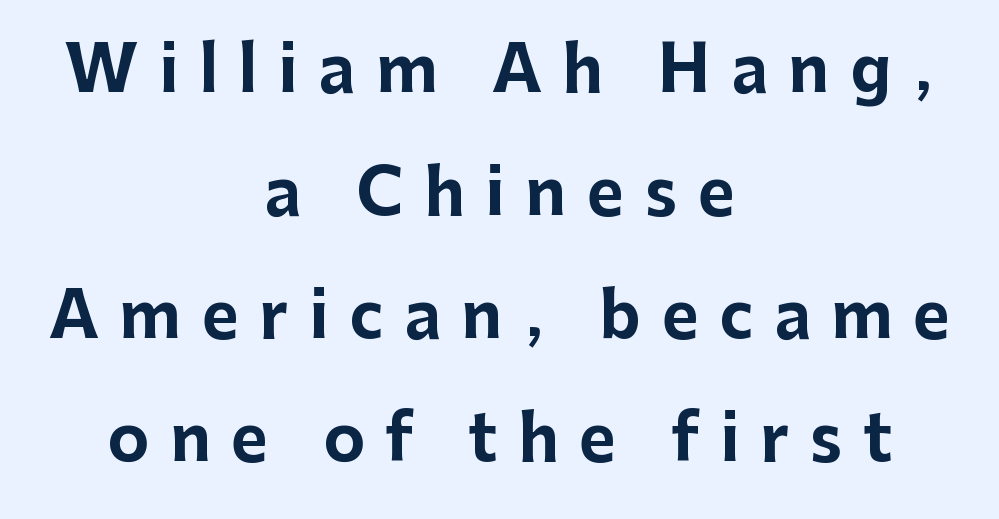
Clear beneath every line of the passage. Vertical spacing — loose. The sample has been set heavy, in full bold. Glyph-to-glyph distance is far greater than everyday printed text. In CSS terms this would be text-align: center. Unlike a traditional serif, this face leaves its strokes unadorned.
